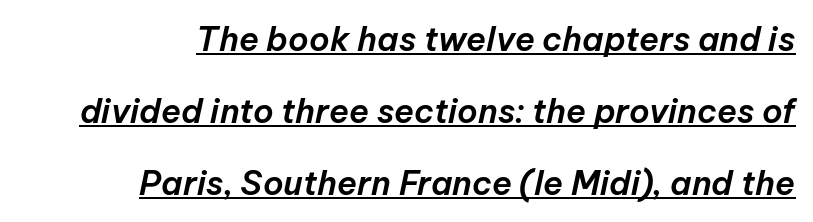
Q: Is the text italic (slanted)? A: Yes, it leans right by about 12 degrees.
Q: Is the text underlined? A: Yes.
Q: How is the paragraph aligned? A: Right-aligned.
Q: Is the spacing between letters normal or unusually wide? A: Normal.
Q: Is the spacing between lines tight, normal or loose? A: Loose.
Q: Width (condensed, normal, or wide)? A: Normal.
Q: Stroke contrast? A: Low.
Q: x-height? A: Medium.
Q: Monospaced? A: No.
